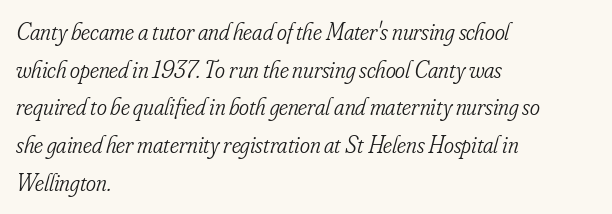
{"italic": "yes", "lean": "right", "slant_degrees": 16, "bold": "no", "underline": "no", "align": "left", "line_spacing": "normal", "line_spacing_ratio": 1.57, "letter_spacing": "normal", "letter_spacing_em": 0.0, "glyph_px": 24}
